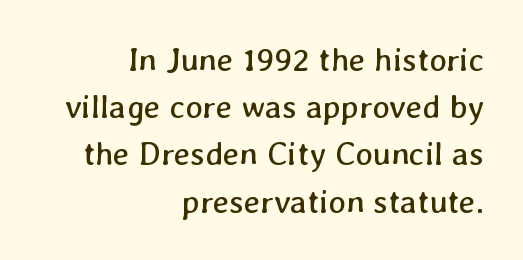
The image shows 33 px regular-weight type; set right-aligned, normal line spacing (1.43x), normal letter spacing, not underlined; low stroke contrast and a medium x-height.
